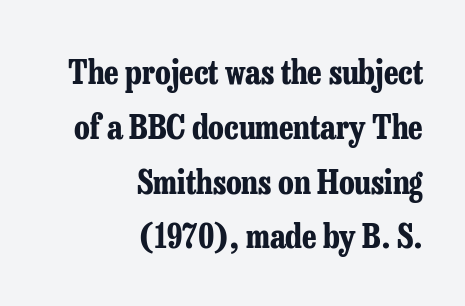
Q: Is the text bold? A: Yes.
Q: Is the text italic (slanted)? A: No, it is upright.
Q: Is the typeface a serif or a sans-serif typeface? A: Serif.
Q: Is the text underlined? A: No.
Q: How is the paragraph aligned? A: Right-aligned.
Q: Is the spacing between letters normal or unusually wide? A: Normal.
Q: Is the spacing between lines tight, normal or loose? A: Normal.
Q: Width (condensed, normal, or wide)? A: Condensed.
Q: Stroke contrast? A: Low.
Q: x-height? A: Medium.
Q: Monospaced? A: No.
